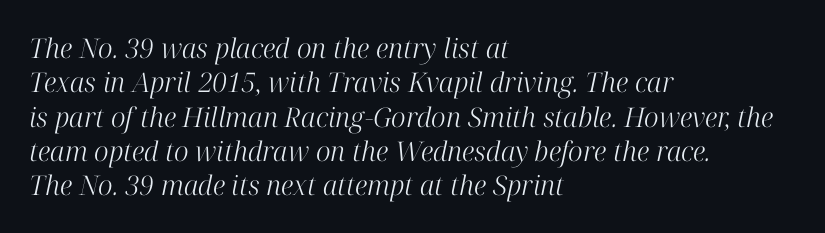
A clean baseline with only descenders dipping below it. The compositor pushed each line to the left boundary. If you drew a line through each stem, it would be angled. In terms of letterspacing, this is plain default setting.
